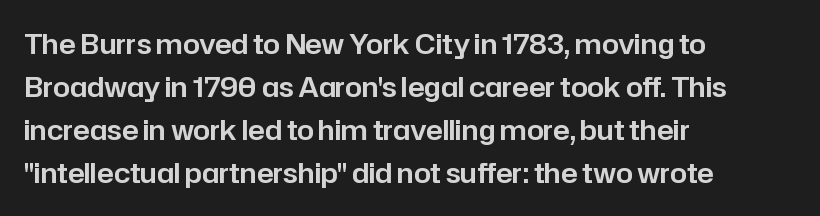
The image shows 27 px text type, upright; set left-aligned, normal line spacing (1.59x), normal letter spacing, not underlined.
